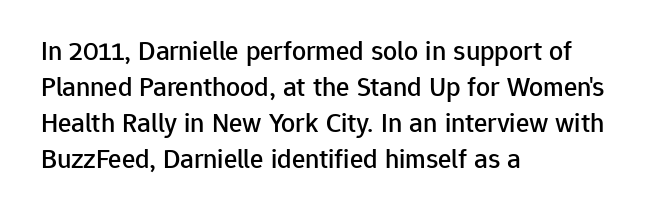
The image shows 28 px sans-serif type, upright; set left-aligned, normal line spacing (1.29x), normal letter spacing, not underlined; low stroke contrast and a medium x-height.
